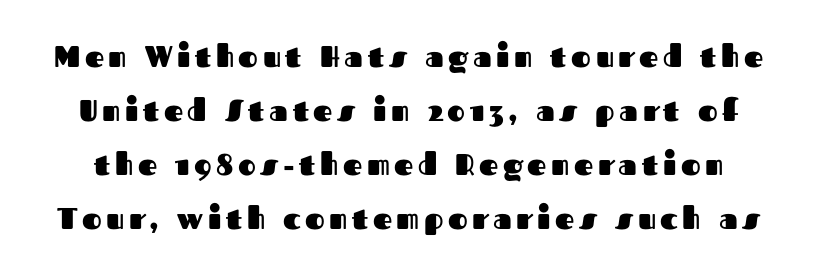
Q: Is the text bold? A: Yes.
Q: Is the text italic (slanted)? A: No, it is upright.
Q: Is the typeface a serif or a sans-serif typeface? A: Sans-serif.
Q: Is the text underlined? A: No.
Q: Width (condensed, normal, or wide)? A: Normal.
Q: Stroke contrast? A: Medium.
Q: x-height? A: Medium.
Q: Monospaced? A: No.
